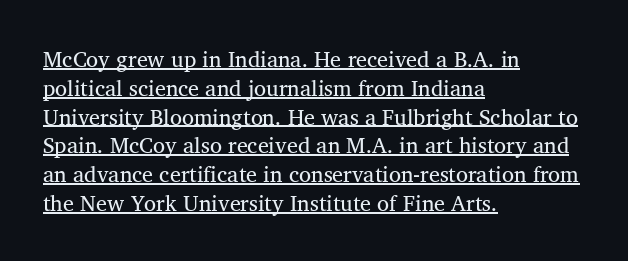
{"bold": "no", "underline": "yes", "align": "left", "line_spacing": "normal", "line_spacing_ratio": 1.31, "letter_spacing": "normal", "letter_spacing_em": 0.0, "glyph_px": 22}
